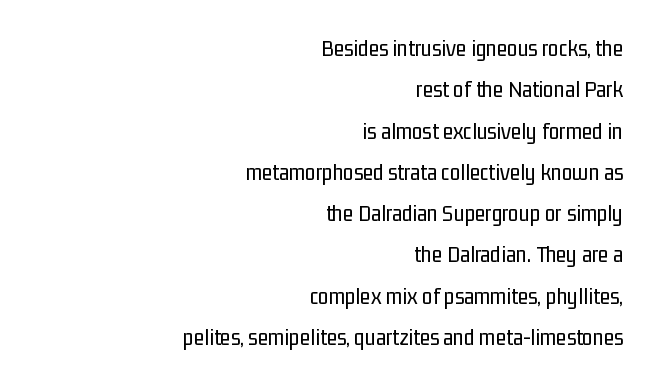
The image shows 24 px text type, upright; set right-aligned, line spacing 1.72x, normal letter spacing, not underlined.
